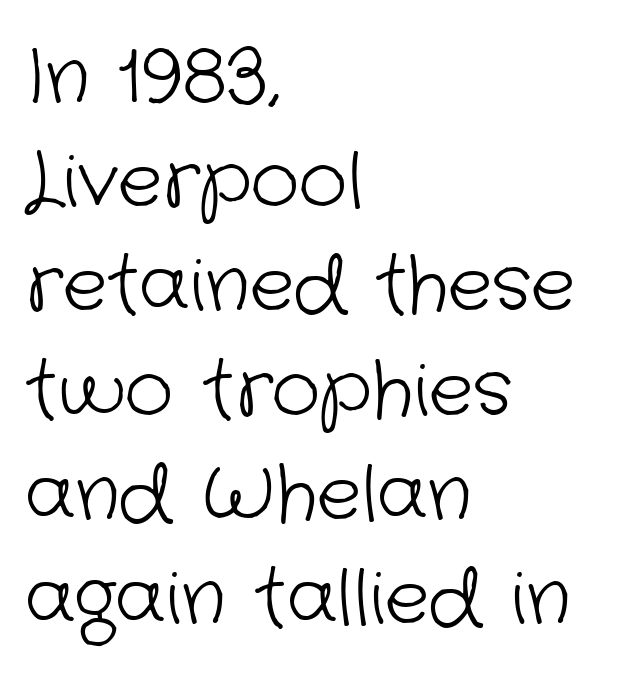
The image shows 75 px light sans-serif type; set left-aligned, normal line spacing (1.39x), normal letter spacing, not underlined; low stroke contrast and a medium x-height.
